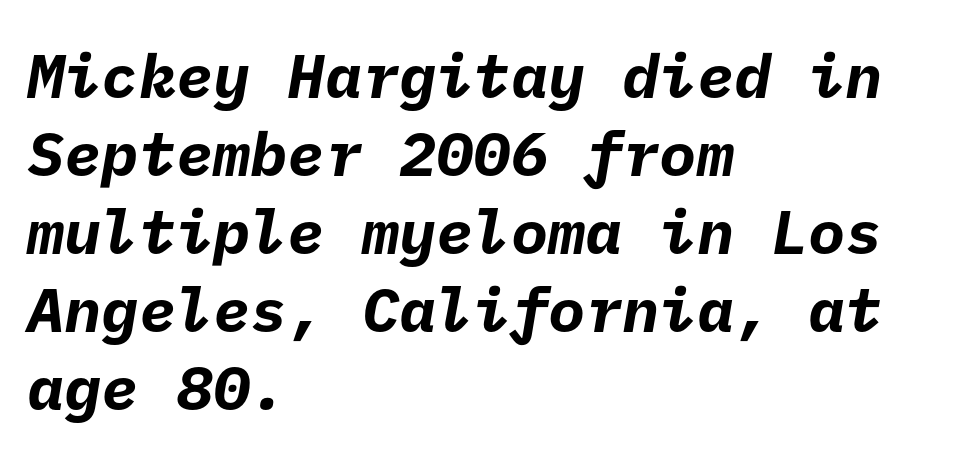
No word sits above an underline. The characters look thick and weighty, a clear bold. A typesetter would call this zero additional tracking. The type family on display is of the sans-serif kind.
